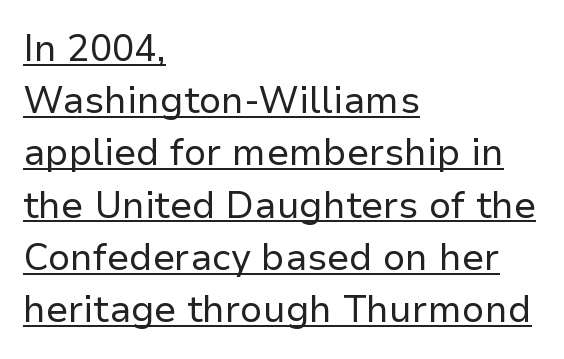
{"serif": "no", "italic": "no", "bold": "no", "weight": "regular", "width": "normal", "stroke_contrast": "low", "x_height": "medium", "monospaced": "no", "underline": "yes", "align": "left", "line_spacing": "normal", "line_spacing_ratio": 1.41, "letter_spacing": "normal", "letter_spacing_em": 0.0, "glyph_px": 37}
